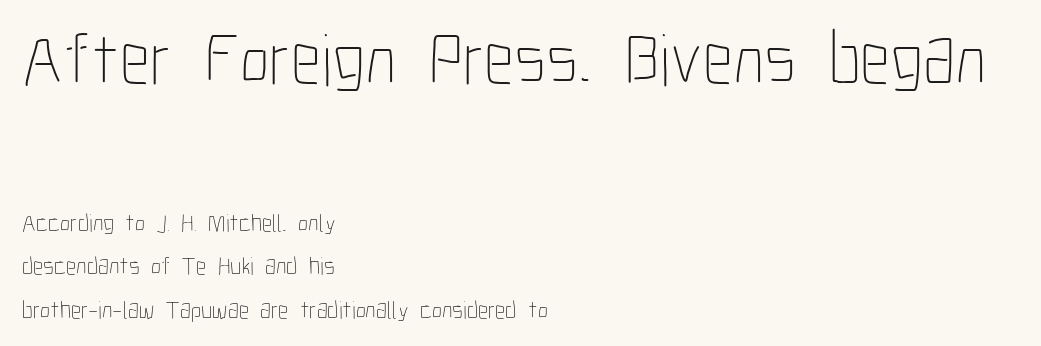
Q: Is the text bold? A: No.
Q: Is the text italic (slanted)? A: No, it is upright.
Q: Is the text underlined? A: No.
Q: How is the paragraph aligned? A: Left-aligned.
Q: Is the spacing between letters normal or unusually wide? A: Normal.
Q: Which block of text is set in a larger size, the first (top) or the second (bottom)? A: The first (top) one.
Q: Width (condensed, normal, or wide)? A: Condensed.
Q: Stroke contrast? A: Low.
Q: x-height? A: Medium.
Q: Monospaced? A: No.
